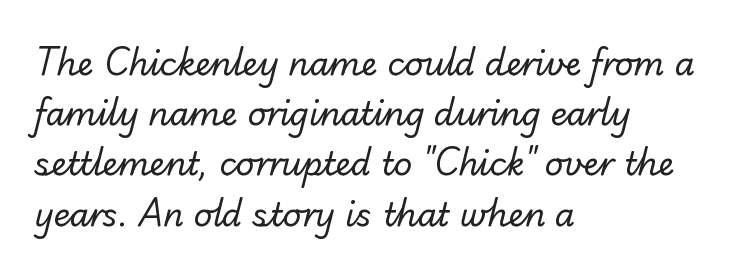
The paragraph has a hard left edge and a soft right edge. The letterforms sit at book weight or below. Summary of vertical rhythm: regular, with standard interline spacing. Looks like regular typesetting: each glyph gets only the width it needs.
